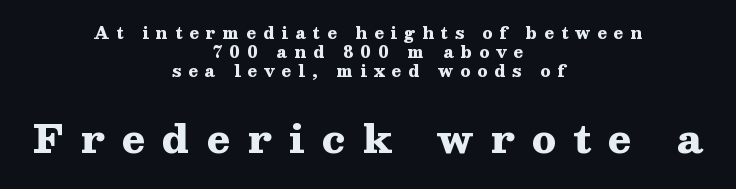
Varying glyph widths throughout — classic text-font behaviour. Which chunk is bigger? The second one — the bottom block dwarfs the top. The characters display serif detailing at their extremities. Which margin do the lines hug? Neither — every line sits in the middle.
